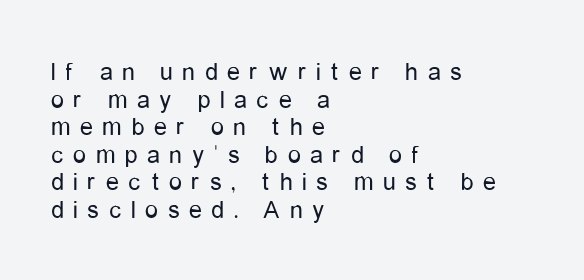
{"italic": "no", "bold": "no", "underline": "no", "align": "left", "line_spacing": "tight", "line_spacing_ratio": 1.06, "letter_spacing": "wide", "letter_spacing_em": 0.37, "glyph_px": 26}
